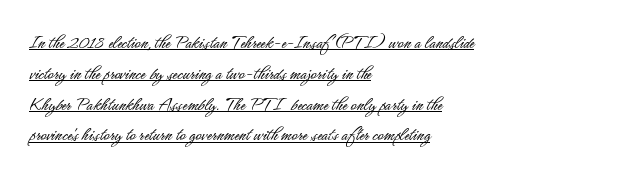
Q: Is the text bold? A: No.
Q: Is the text italic (slanted)? A: Yes.
Q: Is the text underlined? A: Yes.
Q: How is the paragraph aligned? A: Left-aligned.
Q: Is the spacing between letters normal or unusually wide? A: Normal.
Q: Is the spacing between lines tight, normal or loose? A: Normal.
